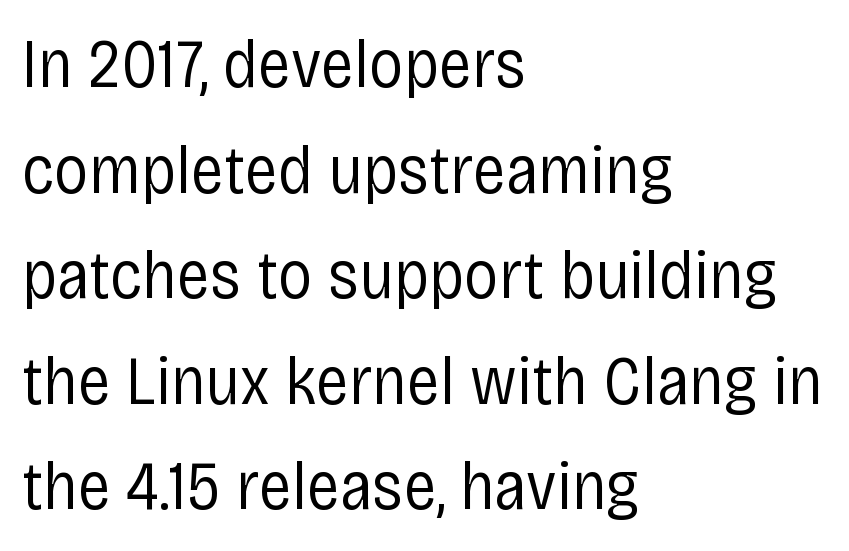
{"serif": "no", "italic": "no", "bold": "no", "weight": "regular", "width": "condensed", "stroke_contrast": "low", "x_height": "large", "monospaced": "no", "underline": "no", "align": "left", "line_spacing": "normal", "line_spacing_ratio": 1.53, "letter_spacing": "normal", "letter_spacing_em": 0.0, "glyph_px": 69}
